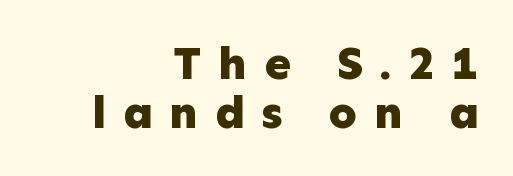
The image shows 47 px bold sans-serif type, upright; set right-aligned, tight line spacing (1.05x), unusually wide letter spacing (+0.35 em), not underlined; low stroke contrast and a medium x-height.
